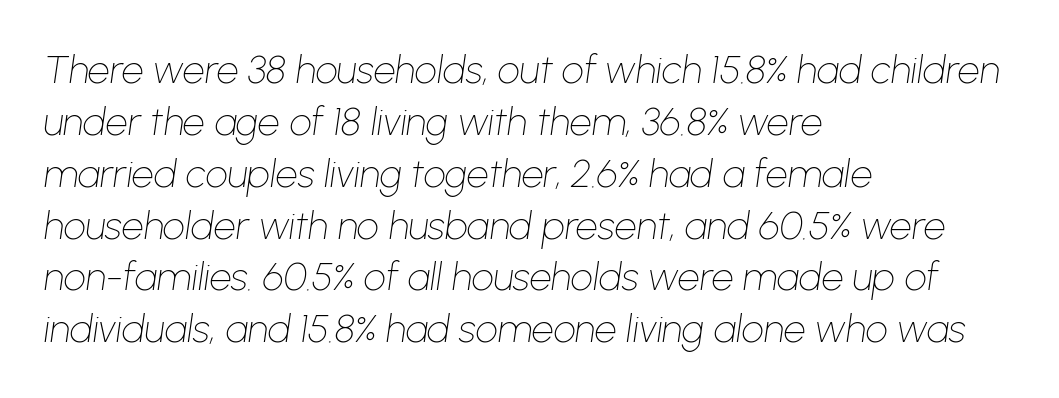
The font's italic variant was chosen for this text. Glance below the letters and you will spot only blank space. Character widths vary here, with narrow letters taking less room than wide ones. Caption: face not bold, strokes unweighted.
